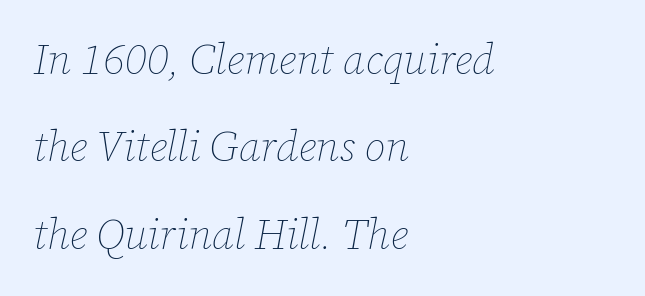
{"italic": "yes", "lean": "right", "slant_degrees": 12, "bold": "no", "weight": "thin", "width": "normal", "stroke_contrast": "low", "x_height": "medium", "monospaced": "no", "underline": "no", "align": "left", "line_spacing": "loose", "line_spacing_ratio": 2.08, "letter_spacing": "normal", "letter_spacing_em": 0.0, "glyph_px": 42}
